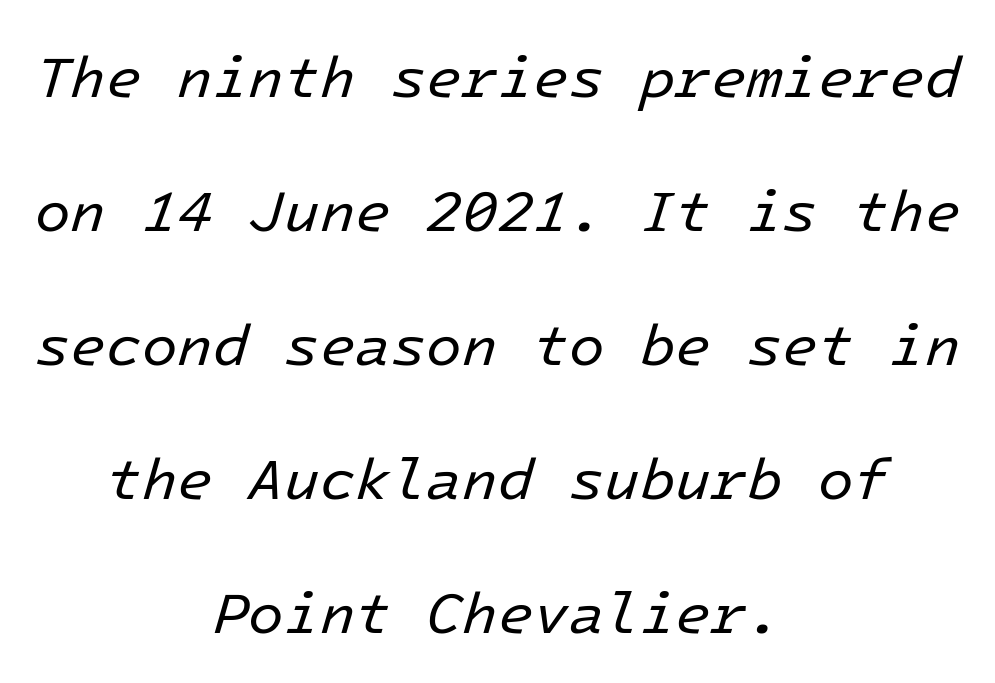
{"italic": "yes", "lean": "right", "slant_degrees": 16, "bold": "no", "weight": "regular", "width": "normal", "stroke_contrast": "low", "x_height": "medium", "underline": "no", "align": "center", "line_spacing": "loose", "line_spacing_ratio": 2.31, "letter_spacing": "normal", "letter_spacing_em": 0.0, "glyph_px": 58}
